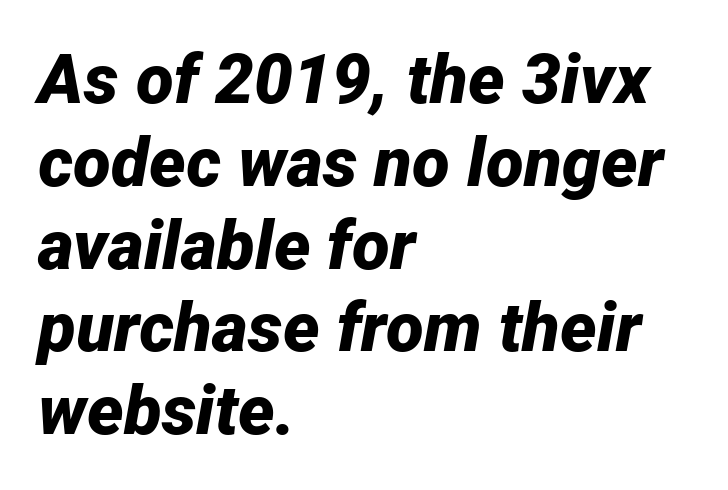
Slant detected: the letters are inclined. Default kerning and tracking; the words read as compact shapes. The sample has been set heavy, in full bold. Do the characters align in a grid? No, the font is proportional. Each line starts at the same left margin while the right side varies.
